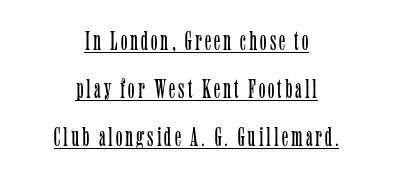
Q: Is the text bold? A: No.
Q: Is the text italic (slanted)? A: No, it is upright.
Q: Is the text underlined? A: Yes.
Q: How is the paragraph aligned? A: Centered.
